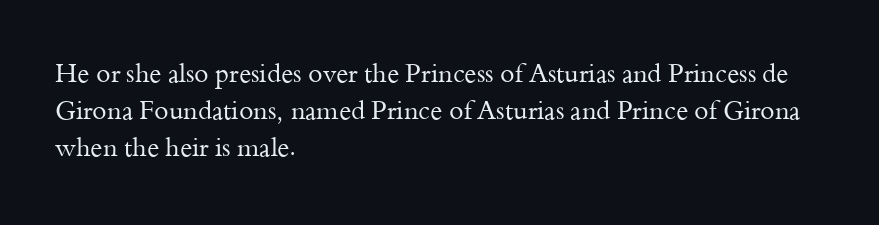
The rendering anchors every line to the left-hand side. A clean baseline with only descenders dipping below it. No chunkiness to these letters — they're not bold. Leading matches the norm, producing a regular column. Ascenders rise straight up at ninety degrees. Nobody touched the tracking dial on this one.
